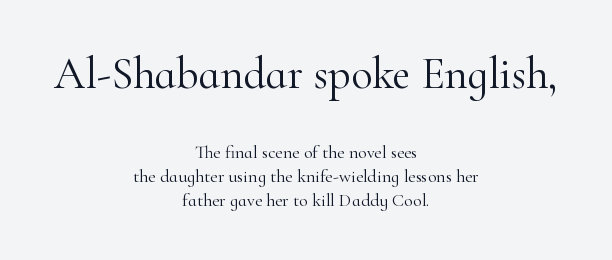
Q: Is the text bold? A: No.
Q: Is the text italic (slanted)? A: No, it is upright.
Q: Is the typeface a serif or a sans-serif typeface? A: Serif.
Q: Is the text underlined? A: No.
Q: How is the paragraph aligned? A: Centered.
Q: Is the spacing between letters normal or unusually wide? A: Normal.
Q: Is the spacing between lines tight, normal or loose? A: Normal.
Q: Which block of text is set in a larger size, the first (top) or the second (bottom)? A: The first (top) one.
Q: Width (condensed, normal, or wide)? A: Normal.
Q: Stroke contrast? A: High.
Q: x-height? A: Small.
Q: Monospaced? A: No.
